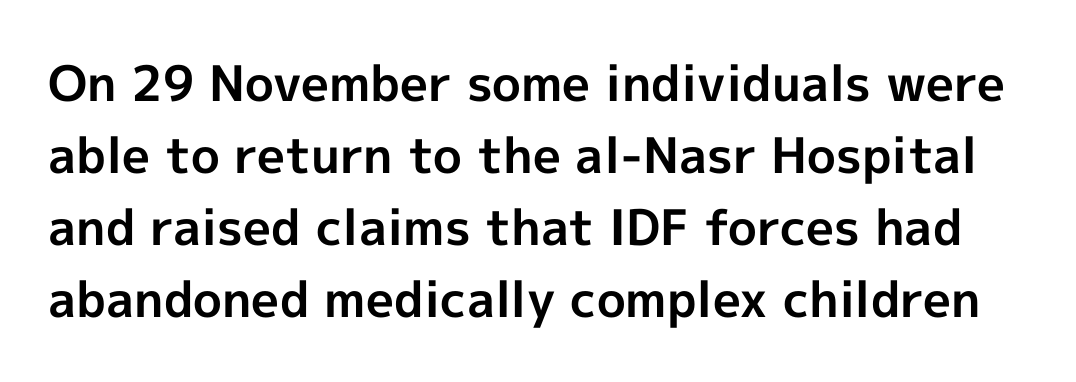
{"serif": "no", "italic": "no", "bold": "yes", "weight": "bold", "width": "normal", "x_height": "medium", "monospaced": "no", "underline": "no", "line_spacing": "normal", "line_spacing_ratio": 1.47, "letter_spacing": "normal", "letter_spacing_em": 0.0, "glyph_px": 49}
